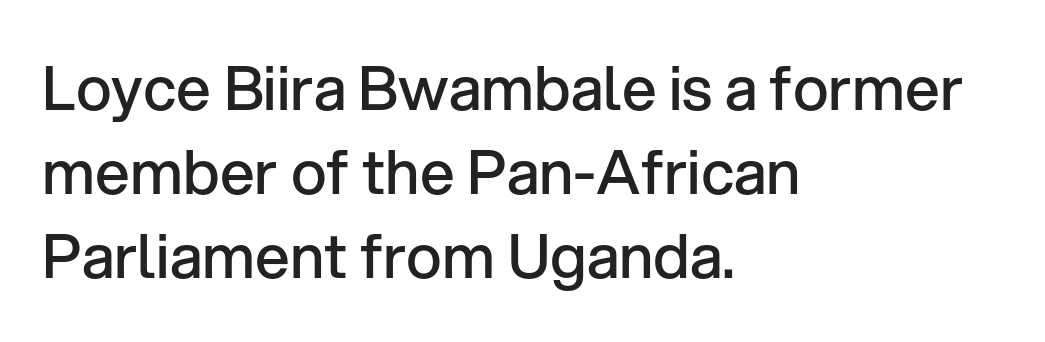
Characters follow at the spacing the type designer built in. A typesetter would call this proportional, since set widths differ per character. The paragraph has a hard left edge and a soft right edge. What kind of face is this? One without serifs — a sans. The rendering uses a moderate line-height, typical for paragraphs.
